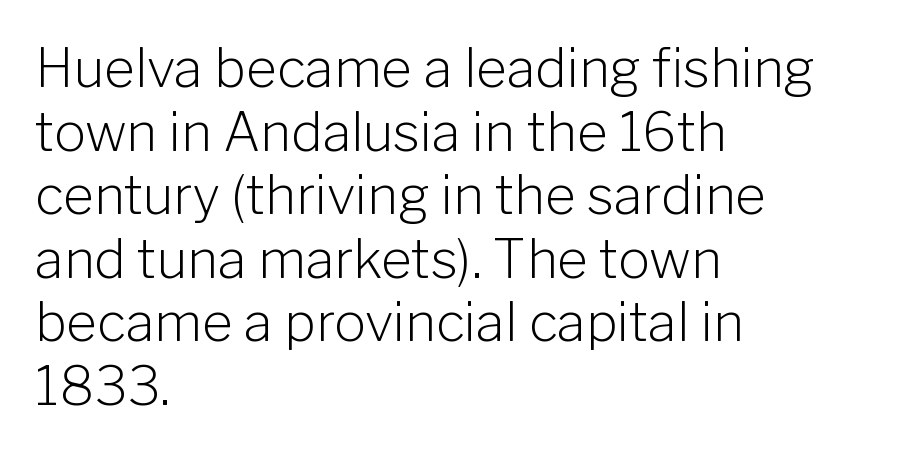
The horizontal fit of the characters is conventional and even. You could not count columns in this text — the font is proportionally spaced. Observe the absence of serifs on each vertical stroke in this sample. Think standard paragraph weight, or any step lighter than that. In terms of posture, this sample is upright. Leftover space on each line is placed entirely after the last word.
